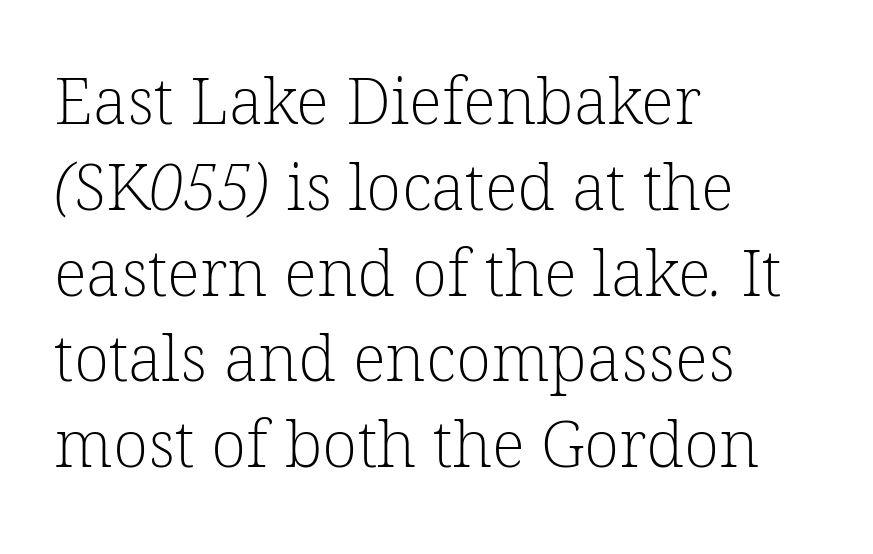
{"serif": "yes", "bold": "no", "weight": "light", "width": "normal", "stroke_contrast": "low", "x_height": "medium", "monospaced": "no", "underline": "no", "align": "left", "line_spacing": "normal", "line_spacing_ratio": 1.32, "letter_spacing": "normal", "letter_spacing_em": 0.0, "glyph_px": 65}
